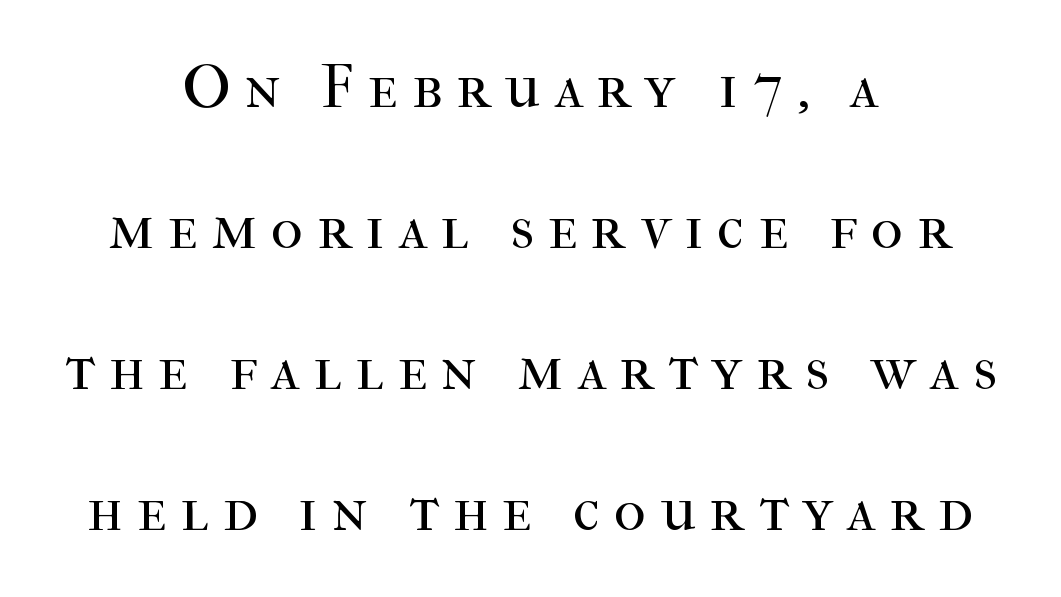
Honestly, the rows look like they've been pulled way apart. Each word looks stretched out because of the extra space between its letters. The strokes are not fattened; the text isn't bold. Glance below the letters and you will spot only blank space. A typesetter would call this proportional, since set widths differ per character. Observe the serifs anchoring each vertical stroke in this sample.
